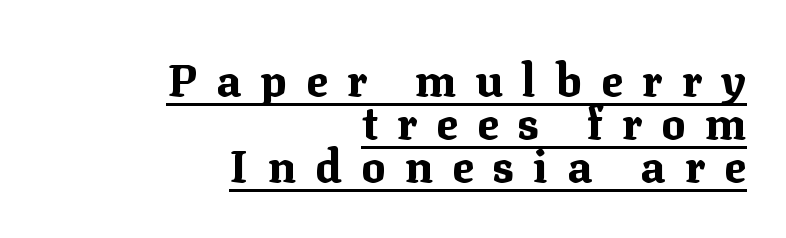
Q: Is the text bold? A: Yes.
Q: Is the text italic (slanted)? A: No, it is upright.
Q: Is the typeface a serif or a sans-serif typeface? A: Serif.
Q: Is the text underlined? A: Yes.
Q: How is the paragraph aligned? A: Right-aligned.
Q: Is the spacing between letters normal or unusually wide? A: Unusually wide.
Q: Is the spacing between lines tight, normal or loose? A: Tight.
Q: Width (condensed, normal, or wide)? A: Normal.
Q: Stroke contrast? A: Medium.
Q: x-height? A: Medium.
Q: Monospaced? A: No.
